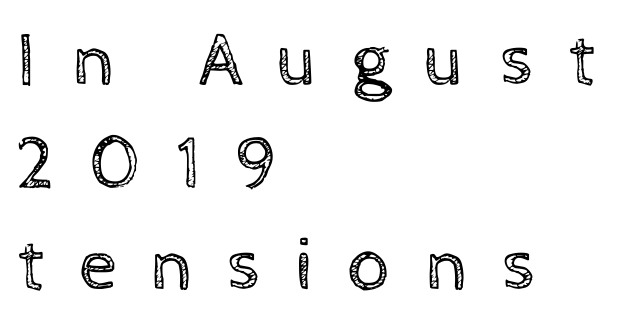
{"italic": "no", "bold": "no", "weight": "regular", "width": "normal", "x_height": "medium", "monospaced": "no", "underline": "no", "align": "left", "line_spacing": "normal", "line_spacing_ratio": 1.35, "letter_spacing": "wide", "letter_spacing_em": 0.44, "glyph_px": 76}
